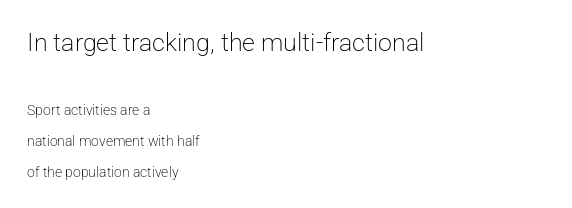
{"italic": "no", "bold": "no", "underline": "no", "align": "left", "line_spacing": "loose", "line_spacing_ratio": 2.2, "letter_spacing": "normal", "letter_spacing_em": 0.0, "larger_block": "first", "size_ratio": 1.79, "glyph_px": 25}
